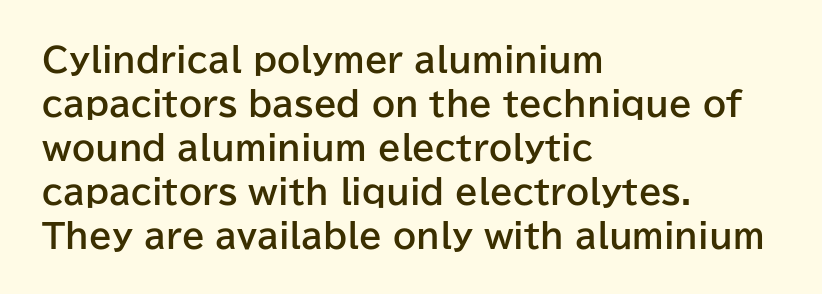
Q: Is the text bold? A: Yes.
Q: Is the text italic (slanted)? A: No, it is upright.
Q: Is the typeface a serif or a sans-serif typeface? A: Sans-serif.
Q: Is the text underlined? A: No.
Q: How is the paragraph aligned? A: Left-aligned.
Q: Is the spacing between letters normal or unusually wide? A: Normal.
Q: Is the spacing between lines tight, normal or loose? A: Normal.
Q: Width (condensed, normal, or wide)? A: Normal.
Q: Stroke contrast? A: Low.
Q: x-height? A: Medium.
Q: Monospaced? A: No.
